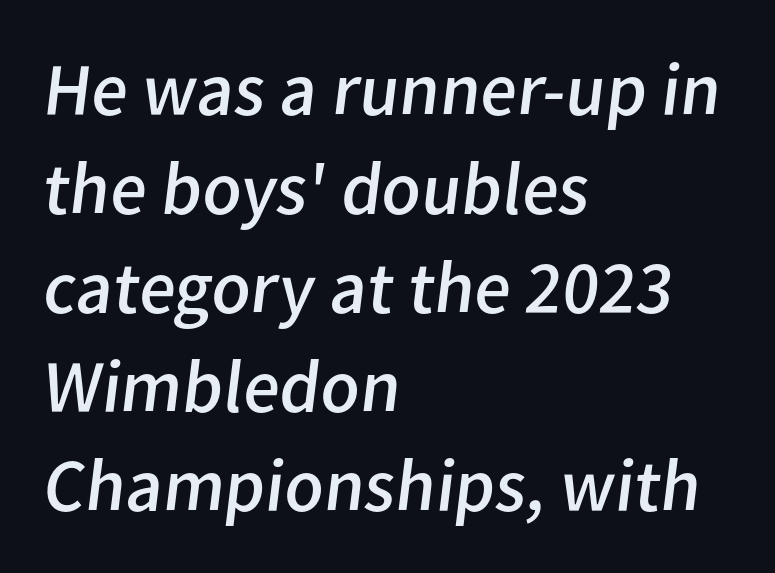
{"serif": "no", "bold": "no", "weight": "regular", "width": "normal", "stroke_contrast": "low", "x_height": "medium", "monospaced": "no", "underline": "no", "align": "left", "line_spacing": "normal", "line_spacing_ratio": 1.32, "letter_spacing": "normal", "letter_spacing_em": 0.0, "glyph_px": 75}
